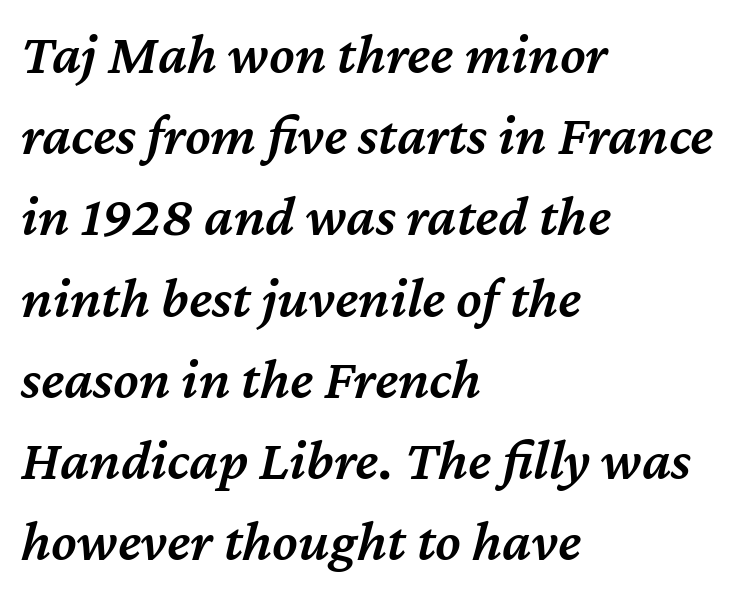
The image shows 58 px semibold type, italic (leaning right); set left-aligned, normal line spacing (1.4x), normal letter spacing, not underlined; medium stroke contrast and a medium x-height.
